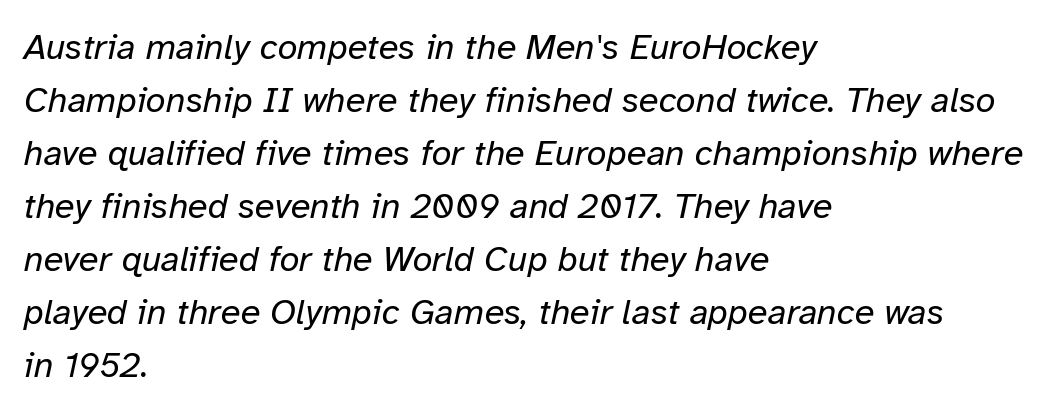
Think of a printed novel: that variable character pitch is what you see here. Unmarked baselines from the first word to the last. Spacing between characters is what you'd get straight out of the box. The typography opts for an oblique posture over an upright one.
